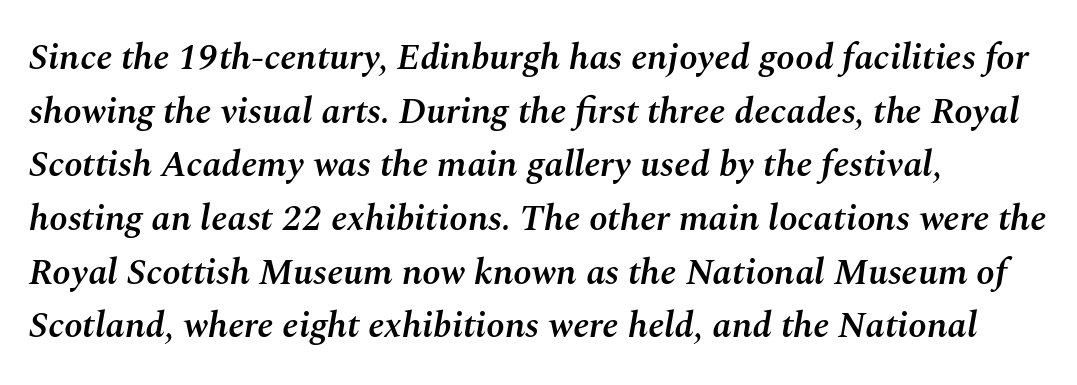
{"italic": "yes", "lean": "right", "slant_degrees": 10, "bold": "semi", "weight": "semibold", "width": "normal", "stroke_contrast": "medium", "x_height": "medium", "monospaced": "no", "underline": "no", "align": "left", "line_spacing": "normal", "line_spacing_ratio": 1.45, "letter_spacing": "normal", "letter_spacing_em": 0.0, "glyph_px": 37}
